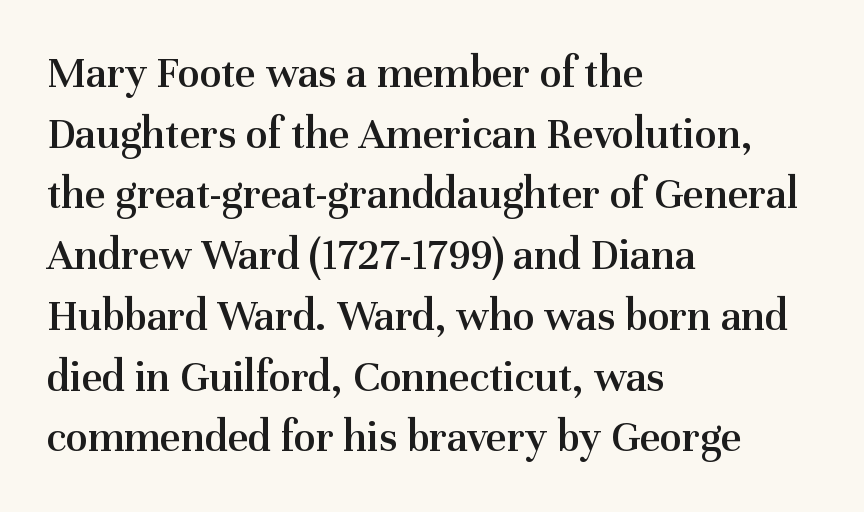
Q: Is the text bold? A: Semi-bold.
Q: Is the text italic (slanted)? A: No, it is upright.
Q: Is the typeface a serif or a sans-serif typeface? A: Serif.
Q: Is the text underlined? A: No.
Q: How is the paragraph aligned? A: Left-aligned.
Q: Is the spacing between letters normal or unusually wide? A: Normal.
Q: Is the spacing between lines tight, normal or loose? A: Normal.
Q: Width (condensed, normal, or wide)? A: Normal.
Q: Stroke contrast? A: Medium.
Q: x-height? A: Medium.
Q: Monospaced? A: No.
